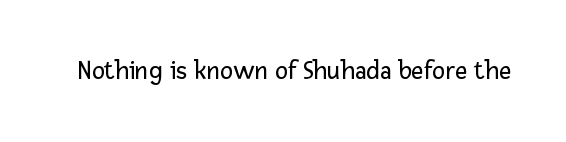
The image shows 27 px text type, upright; set normal letter spacing, not underlined.
